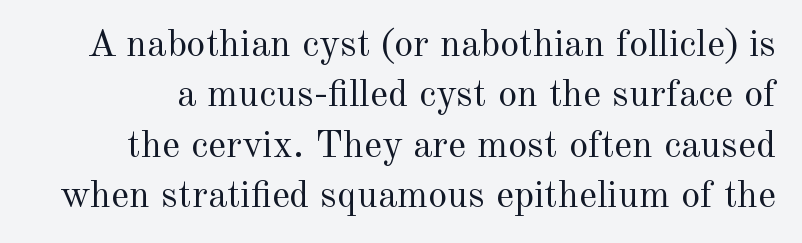
Nope, not italic — everything's standing straight. Character widths vary here, with narrow letters taking less room than wide ones. Default kerning and tracking; the words read as compact shapes. Honestly, the row spacing looks completely unremarkable. Yep, those are serifs on the letters. Weight: regular or lighter.
